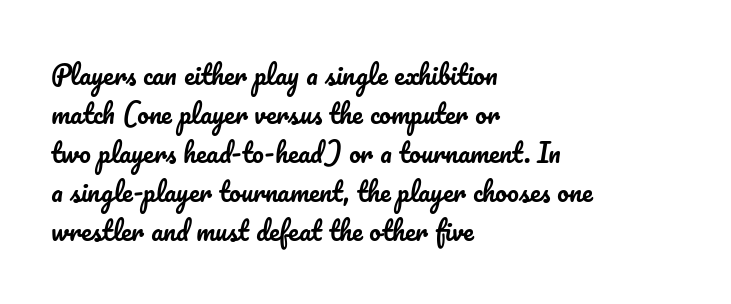
The image shows 26 px text type; set left-aligned, normal line spacing (1.5x), normal letter spacing, not underlined.
